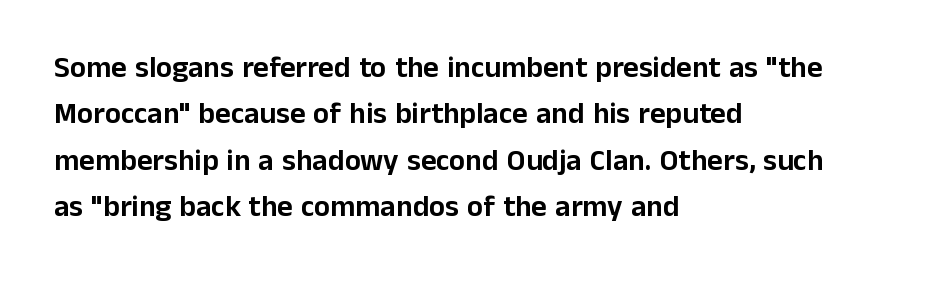
The words here are not underlined. The typography opts for an upright posture over an oblique one. What's the leading like? Ordinary, nothing unusual. A typesetter would call this proportional, since set widths differ per character.
